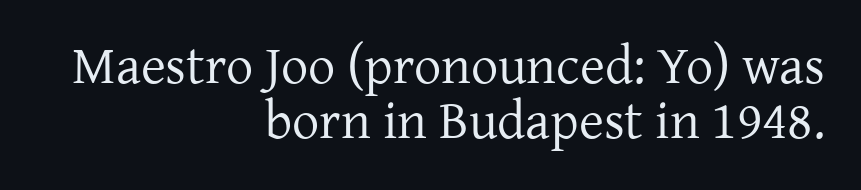
{"serif": "yes", "italic": "no", "bold": "no", "weight": "regular", "width": "normal", "stroke_contrast": "low", "x_height": "medium", "monospaced": "no", "underline": "no", "align": "right", "line_spacing": "tight", "line_spacing_ratio": 1.02, "letter_spacing": "normal", "letter_spacing_em": 0.0, "glyph_px": 54}
